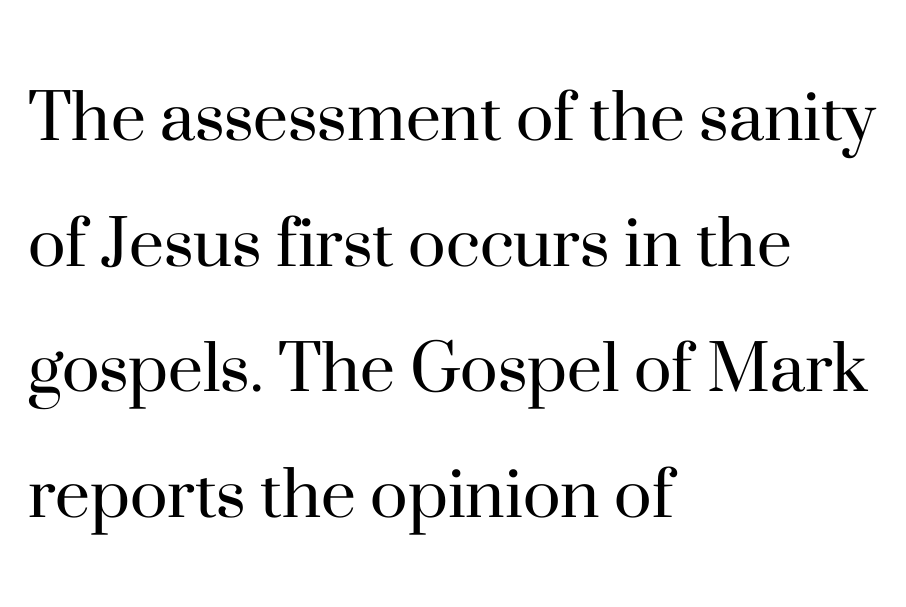
Q: Is the text bold? A: No.
Q: Is the text italic (slanted)? A: No, it is upright.
Q: Is the typeface a serif or a sans-serif typeface? A: Serif.
Q: Is the text underlined? A: No.
Q: How is the paragraph aligned? A: Left-aligned.
Q: Is the spacing between letters normal or unusually wide? A: Normal.
Q: Is the spacing between lines tight, normal or loose? A: Normal.
Q: Width (condensed, normal, or wide)? A: Normal.
Q: Stroke contrast? A: High.
Q: x-height? A: Small.
Q: Monospaced? A: No.
